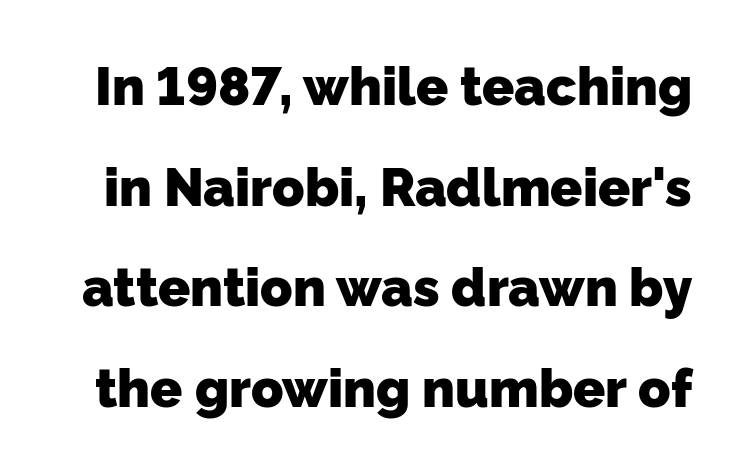
{"serif": "no", "bold": "yes", "weight": "heavy", "width": "normal", "stroke_contrast": "low", "x_height": "medium", "monospaced": "no", "underline": "no", "line_spacing": "loose", "line_spacing_ratio": 1.9, "letter_spacing": "normal", "letter_spacing_em": 0.0, "glyph_px": 53}
